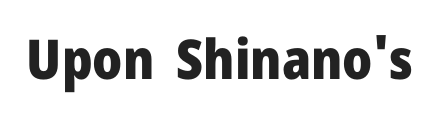
{"serif": "no", "italic": "no", "bold": "yes", "weight": "heavy", "width": "normal", "stroke_contrast": "low", "x_height": "medium", "monospaced": "no", "underline": "no", "letter_spacing": "normal", "letter_spacing_em": 0.0, "glyph_px": 55}
